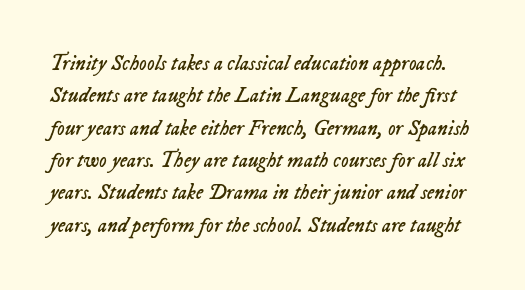
The horizontal fit of the characters is conventional and even. The area under the type is left untouched. The axis of the letterforms is tilted away from vertical. Evenly set lines give the paragraph a standard silhouette. Stems here are at most as thick as an everyday book face.
